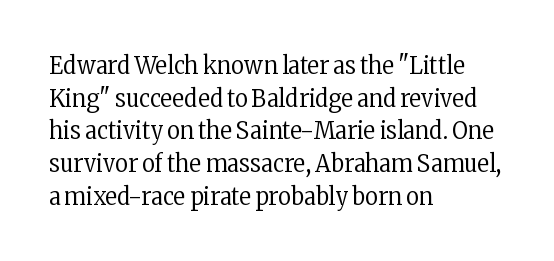
The image shows 25 px text type, upright; set left-aligned, normal line spacing (1.31x), normal letter spacing, not underlined.
